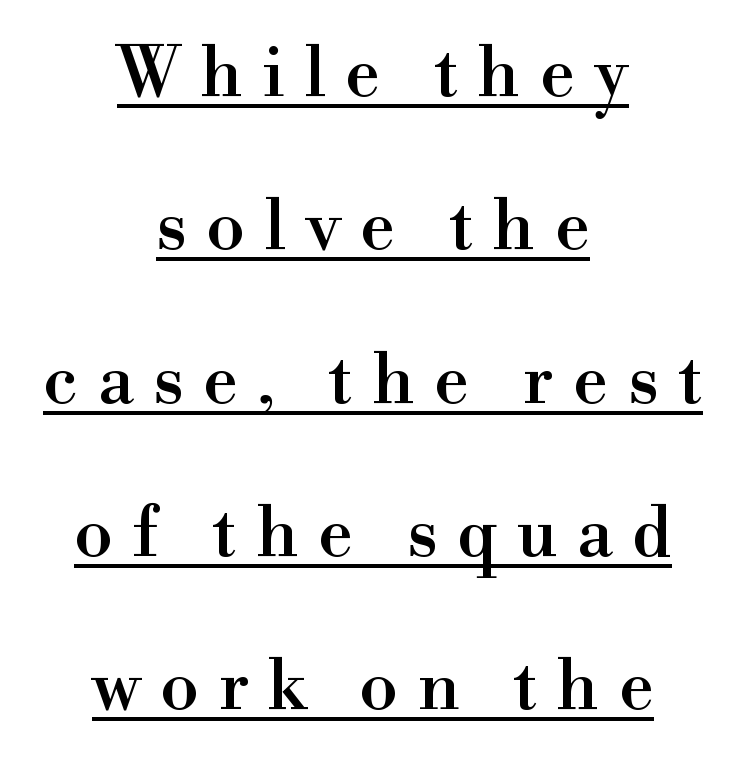
Q: Is the text italic (slanted)? A: No, it is upright.
Q: Is the typeface a serif or a sans-serif typeface? A: Serif.
Q: Is the text underlined? A: Yes.
Q: How is the paragraph aligned? A: Centered.
Q: Is the spacing between letters normal or unusually wide? A: Unusually wide.
Q: Is the spacing between lines tight, normal or loose? A: Loose.
Q: Width (condensed, normal, or wide)? A: Normal.
Q: Stroke contrast? A: High.
Q: x-height? A: Small.
Q: Monospaced? A: No.
